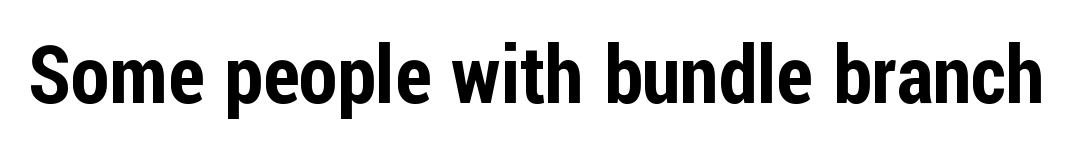
Honestly, the letter spacing is just normal — you wouldn't notice it. Letterform terminals end flat and unadorned throughout the passage. Each letter keeps its own natural width here, so spacing adapts to shape. Letters rest on an invisible, unmarked baseline. This sample uses an upright cut, with every glyph sitting square on the baseline.
